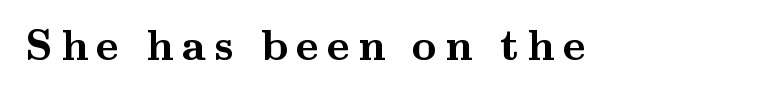
Look at the stroke-to-counter ratio: heavy, a bold. Has an underline been added? It has not. These lines are rendered in a variable-pitch font. You can tell it's not italic because the verticals are truly vertical. Typographically, this falls in the serif category.
